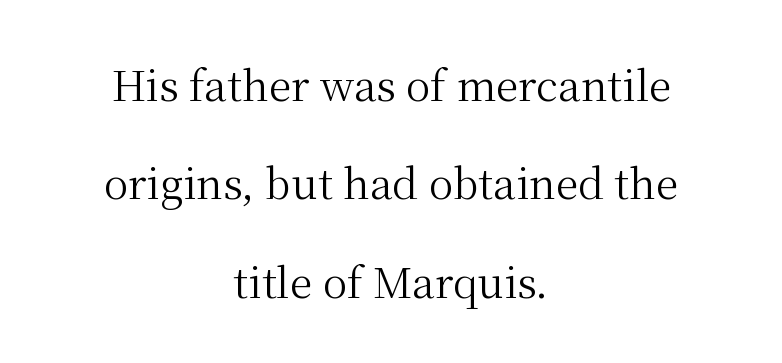
The image shows 41 px regular-weight serif type, upright; set centered, loose line spacing (2.4x), normal letter spacing, not underlined; medium stroke contrast and a medium x-height.
